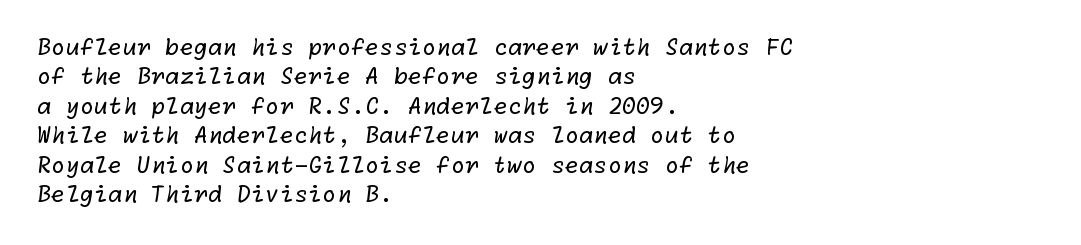
The image shows 23 px text type; set left-aligned, normal line spacing (1.28x), normal letter spacing, not underlined.
